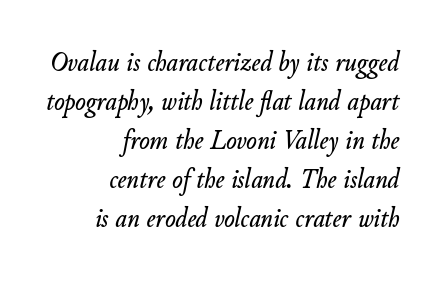
This rendering leaves character spacing at its baseline value. The face used here is proportionally spaced, like ordinary book or web type. A typesetter would mark this as italic. The lines sit at an ordinary, default distance from one another. Has an underline been added? It has not.
